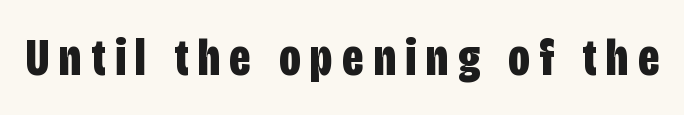
Q: Is the text bold? A: Yes.
Q: Is the text italic (slanted)? A: No, it is upright.
Q: Is the typeface a serif or a sans-serif typeface? A: Sans-serif.
Q: Is the text underlined? A: No.
Q: Width (condensed, normal, or wide)? A: Condensed.
Q: Stroke contrast? A: Low.
Q: x-height? A: Large.
Q: Monospaced? A: No.
